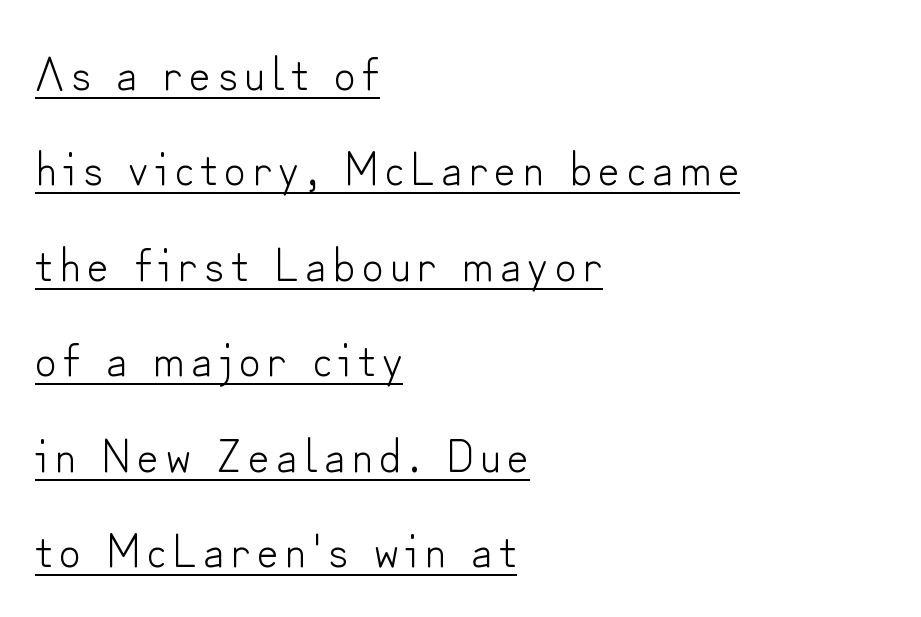
Q: Is the text bold? A: No.
Q: Is the text italic (slanted)? A: No, it is upright.
Q: Is the typeface a serif or a sans-serif typeface? A: Sans-serif.
Q: Is the text underlined? A: Yes.
Q: How is the paragraph aligned? A: Left-aligned.
Q: Is the spacing between lines tight, normal or loose? A: Loose.
Q: Width (condensed, normal, or wide)? A: Normal.
Q: Stroke contrast? A: Low.
Q: x-height? A: Small.
Q: Monospaced? A: No.
